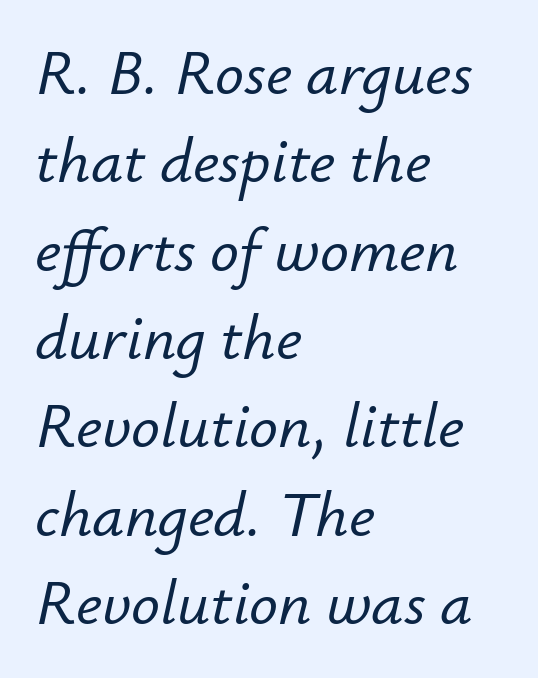
The image shows 64 px text type, italic (leaning right); set left-aligned, normal line spacing (1.38x), normal letter spacing, not underlined; low stroke contrast and a small x-height.
